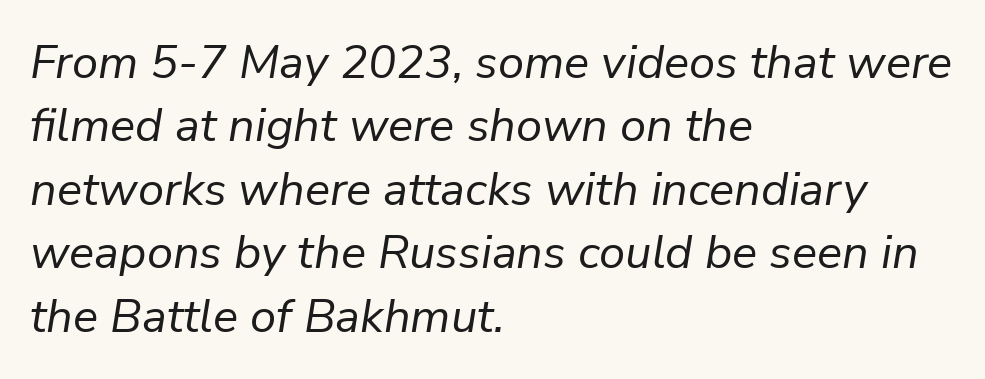
The image shows 47 px regular-weight type, italic (leaning right); set left-aligned, normal line spacing (1.35x), normal letter spacing, not underlined; low stroke contrast and a medium x-height.
